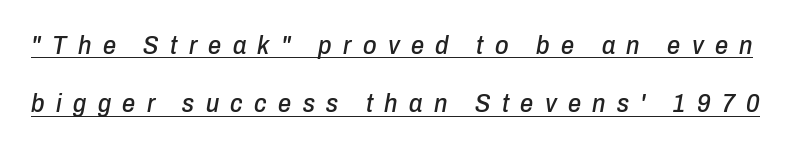
Q: Is the text italic (slanted)? A: Yes, it leans right by about 10 degrees.
Q: Is the text underlined? A: Yes.
Q: Is the spacing between letters normal or unusually wide? A: Unusually wide.
Q: Is the spacing between lines tight, normal or loose? A: Loose.
